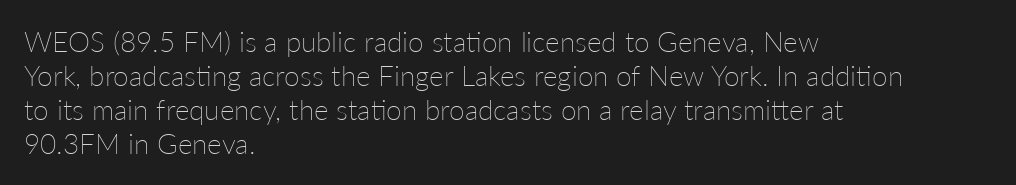
{"italic": "no", "bold": "no", "weight": "thin", "width": "normal", "stroke_contrast": "low", "x_height": "medium", "monospaced": "no", "underline": "no", "align": "left", "line_spacing_ratio": 1.22, "letter_spacing": "normal", "letter_spacing_em": 0.0, "glyph_px": 28}
